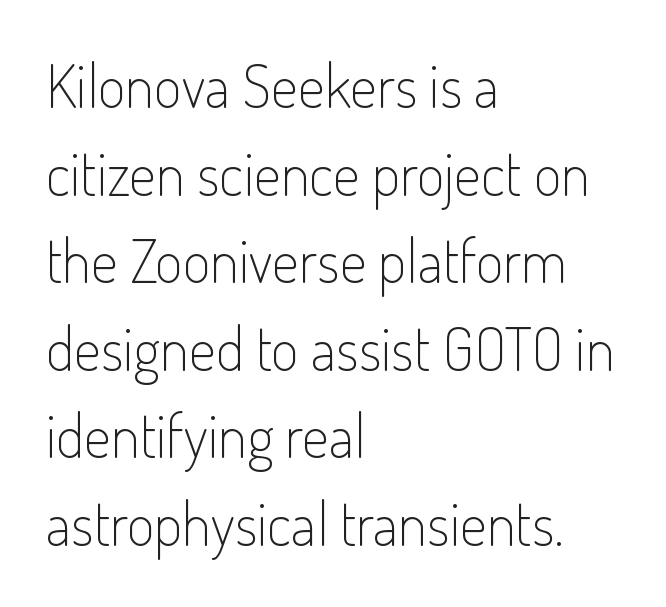
Letters have the restrained weight of plain body copy at most. Leftover space on each line is placed entirely after the last word. The passage shown is typed in a proportional face where columns would drift. Is there any slant? The stems are plumb.
